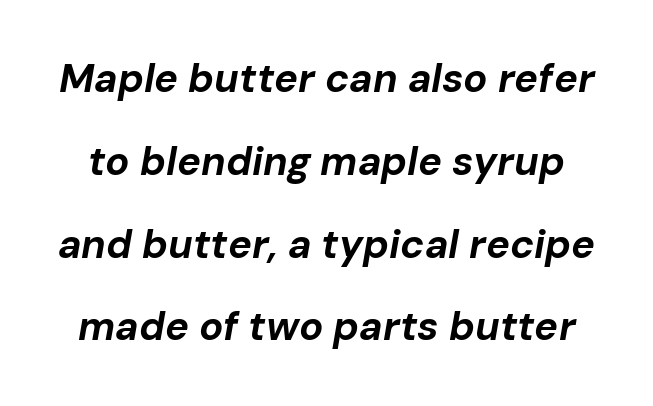
The image shows 40 px bold type, italic (leaning right); set loose line spacing (2.07x), normal letter spacing, not underlined; low stroke contrast and a medium x-height.
